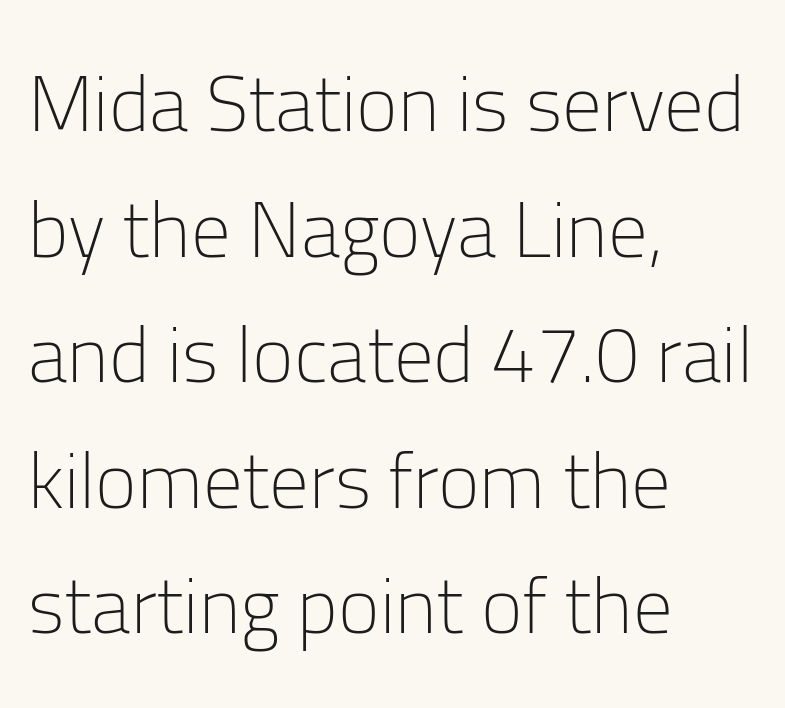
The line texture is even and compact thanks to regular tracking. Each stroke keeps to a modest, everyday thickness or less. The letters stand straight up with perfectly vertical stems. In terms of leading, this rendering sits right in the middle.
